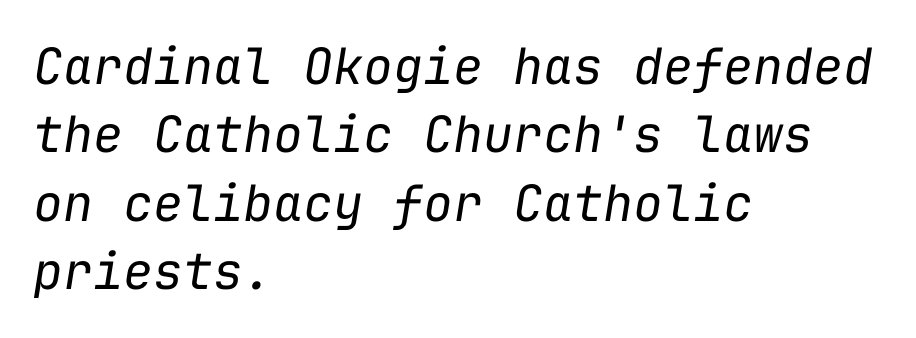
Tall strokes in this sample are angled rather than plumb. This rendering uses left alignment, leaving the right contour irregular. Vertically, the passage feels balanced, rows spaced as you'd expect. Tracking here is standard; glyphs follow each other at the usual distance.
